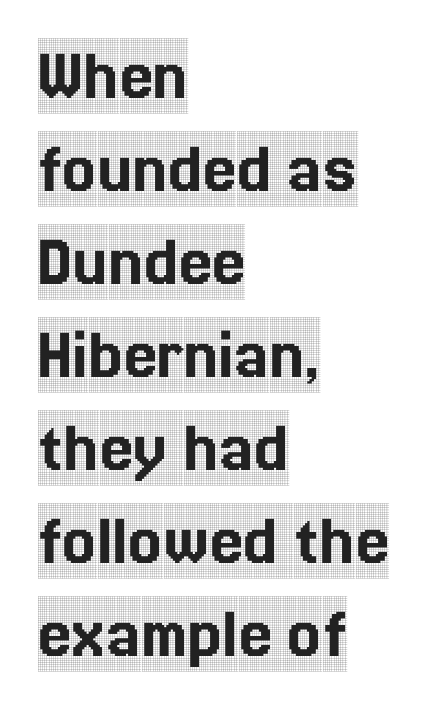
This is the regular roman posture of the typeface. These lines stack with their left ends in a neat column. The face used here is proportionally spaced, like ordinary book or web type. Type style note: has serifs. In terms of letterspacing, this is plain default setting. No word sits above an underline.
